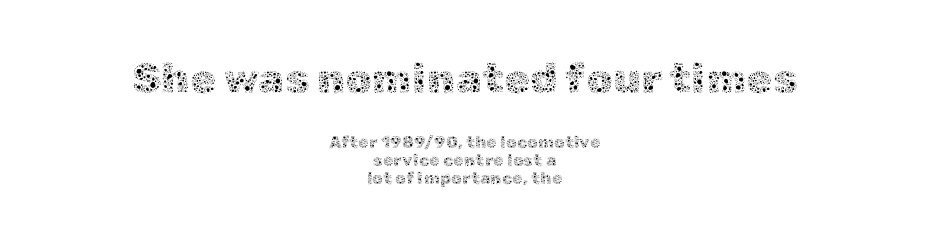
Compared with a flush-left layout, this one balances lines on the center instead. Which chunk is bigger? The first one — the top block dwarfs the bottom. The face looks like a standard text weight, possibly lighter. Spacing between characters is what you'd get straight out of the box. Is there any slant? The stems are plumb. Descenders are the only things crossing below the line.
